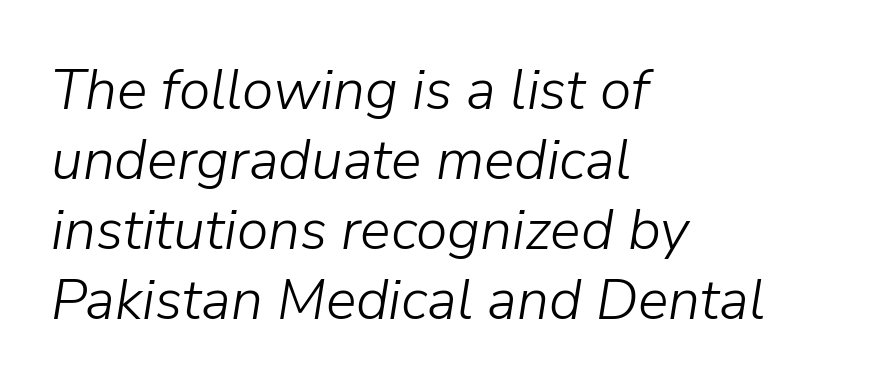
Weight: in the light-to-regular range. Character widths vary here, with narrow letters taking less room than wide ones. The paragraph has a hard left edge and a soft right edge. The horizontal fit of the characters is conventional and even. Descenders are the only things crossing below the line.
